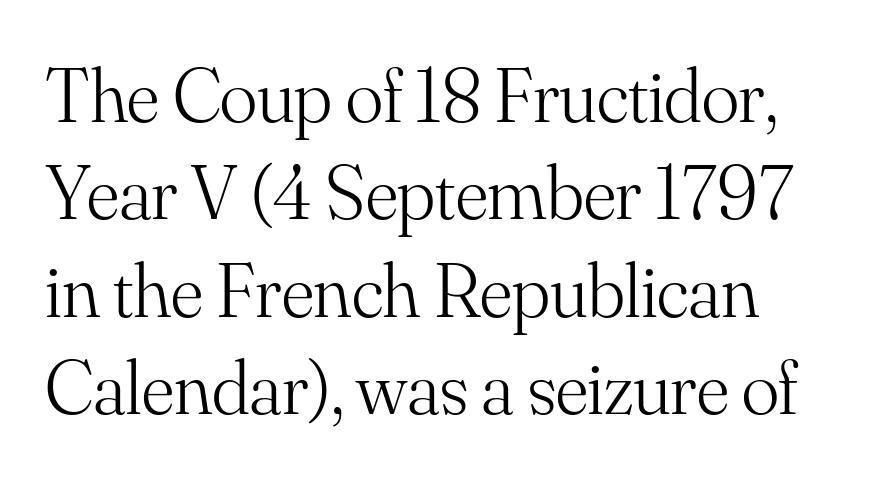
The image shows 78 px light serif type, upright; set left-aligned, normal line spacing (1.25x), normal letter spacing, not underlined; medium stroke contrast and a small x-height.
